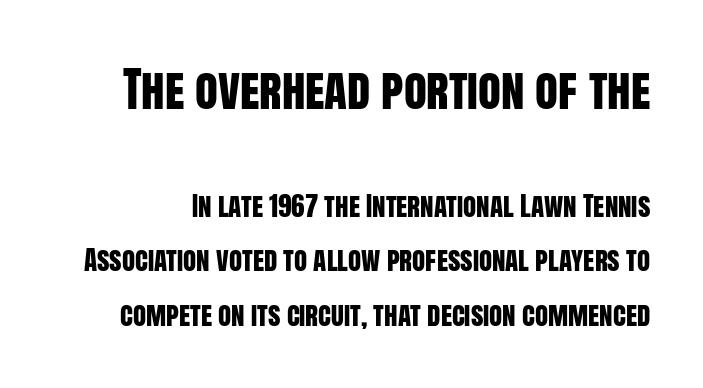
The image shows 47 px condensed sans-serif type, upright; set loose line spacing (2.01x), normal letter spacing, not underlined; the first (top) block is 1.74x larger; low stroke contrast and a large x-height.
